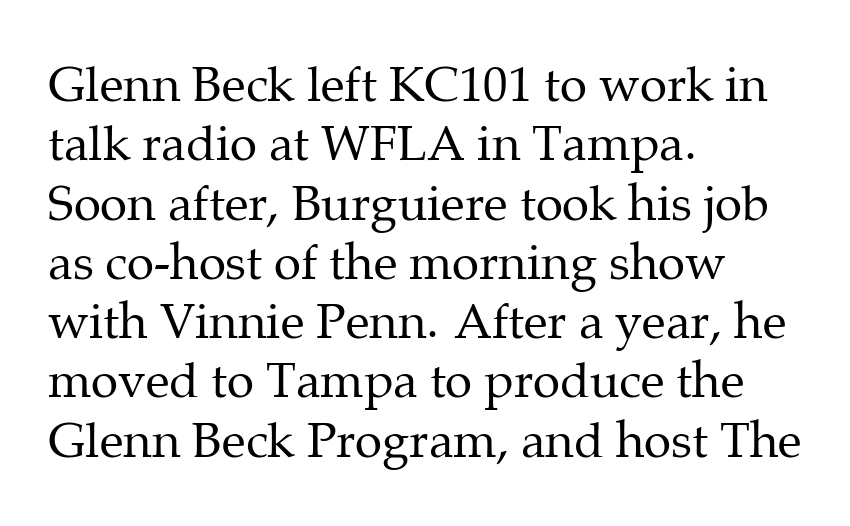
Line beginnings align vertically; line endings do not. The designer went with a serif here, giving each stem small feet. The face looks like a standard text weight, possibly lighter. Observe the ordinary spacing: letters are neighbours, not strangers.
